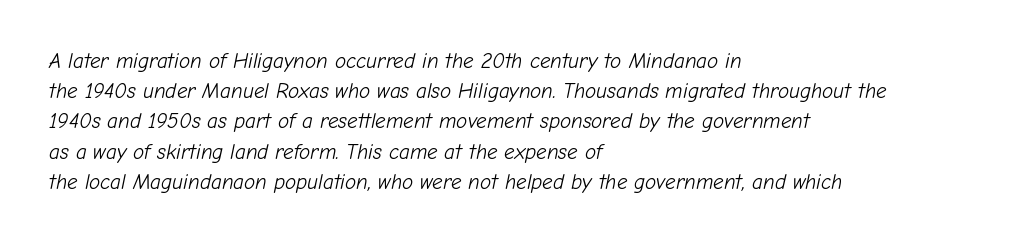
Q: Is the text bold? A: No.
Q: Is the text italic (slanted)? A: Yes, it leans right by about 12 degrees.
Q: Is the text underlined? A: No.
Q: How is the paragraph aligned? A: Left-aligned.
Q: Is the spacing between letters normal or unusually wide? A: Normal.
Q: Is the spacing between lines tight, normal or loose? A: Normal.
